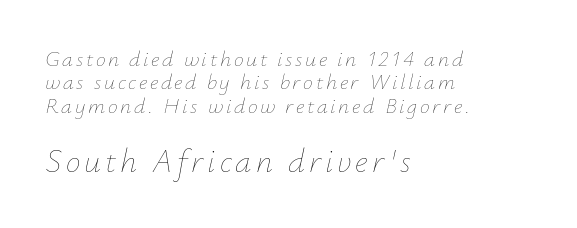
The image shows 33 px thin type, italic (leaning right); set left-aligned, tight line spacing (1.06x), not underlined; the second (bottom) block is 1.5x larger; low stroke contrast and a small x-height.
